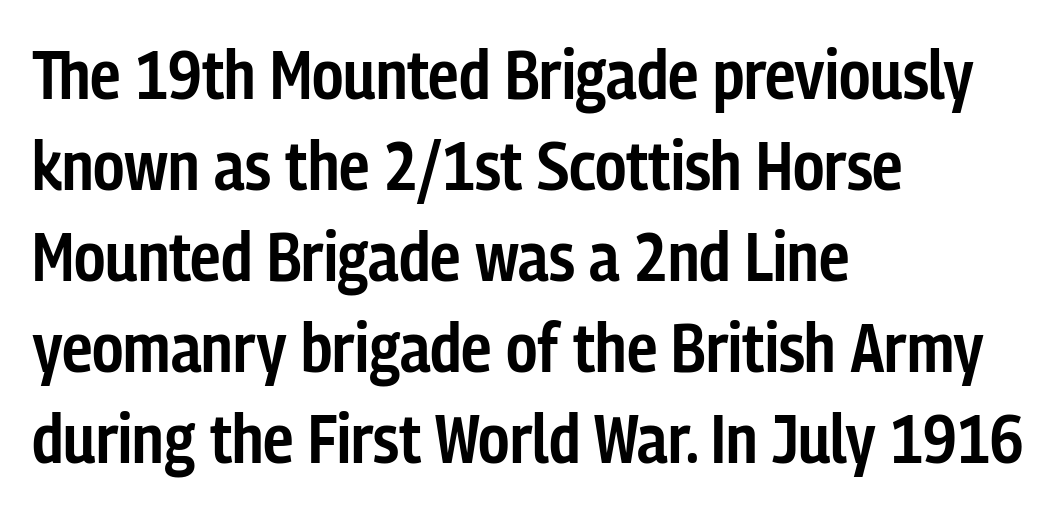
{"serif": "no", "italic": "no", "bold": "semi", "weight": "semibold", "width": "condensed", "stroke_contrast": "low", "x_height": "medium", "monospaced": "no", "underline": "no", "align": "left", "line_spacing": "normal", "line_spacing_ratio": 1.32, "letter_spacing": "normal", "letter_spacing_em": 0.0, "glyph_px": 69}
